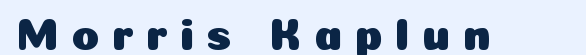
The image shows 45 px sans-serif type, upright; set unusually wide letter spacing (+0.28 em), underlined; low stroke contrast and a medium x-height.
